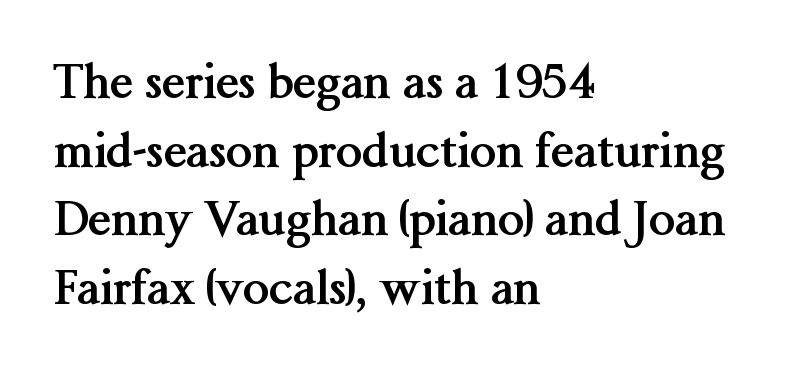
Standard letterfit; no display-style spreading of the glyphs. The glyphs in this specimen are seriffed. Descender tails drop into unmarked territory. Character widths vary here, with narrow letters taking less room than wide ones.
